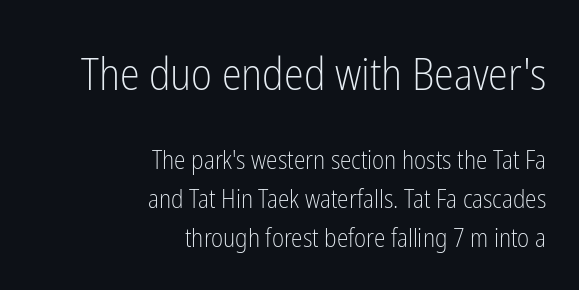
{"serif": "no", "italic": "no", "bold": "no", "weight": "light", "width": "condensed", "stroke_contrast": "low", "x_height": "medium", "monospaced": "no", "underline": "no", "align": "right", "line_spacing": "normal", "line_spacing_ratio": 1.49, "letter_spacing": "normal", "letter_spacing_em": 0.0, "larger_block": "first", "size_ratio": 1.73, "glyph_px": 45}
